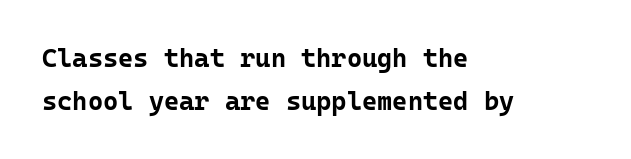
{"italic": "no", "bold": "yes", "underline": "no", "align": "left", "line_spacing": "normal", "line_spacing_ratio": 1.64, "letter_spacing": "normal", "letter_spacing_em": 0.0, "glyph_px": 26}
